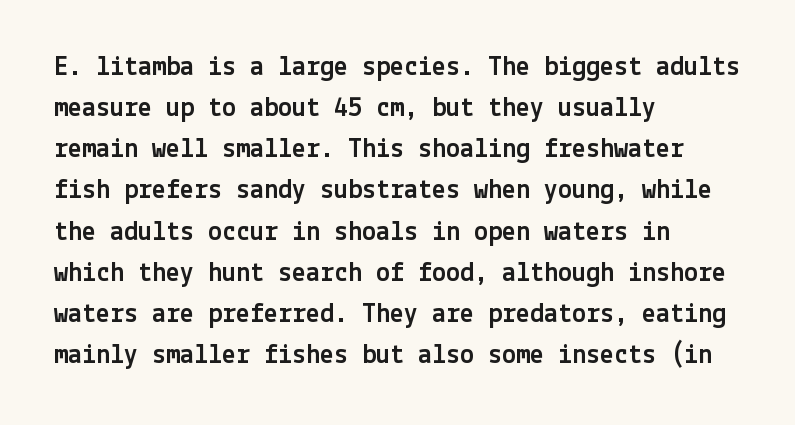
{"serif": "no", "italic": "no", "width": "normal", "x_height": "medium", "underline": "no", "align": "left", "line_spacing": "normal", "line_spacing_ratio": 1.47, "letter_spacing": "normal", "letter_spacing_em": 0.0, "glyph_px": 28}
